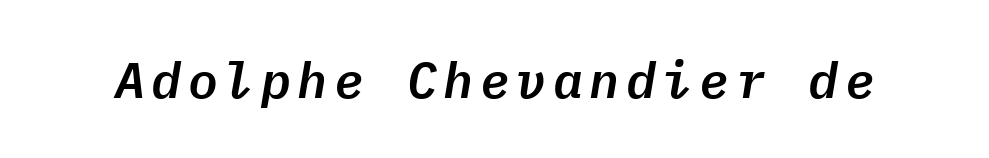
The image shows 50 px text type, italic (leaning right), monospaced; set not underlined; low stroke contrast and a medium x-height.
